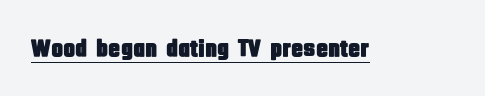
The image shows 25 px text type, upright; set normal letter spacing, underlined.
